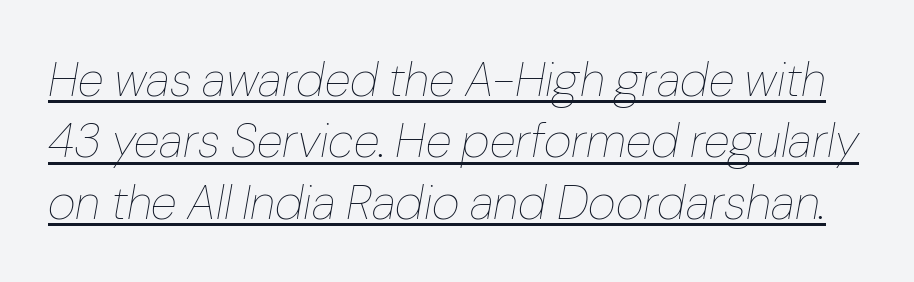
Q: Is the text bold? A: No.
Q: Is the text italic (slanted)? A: Yes, it leans right by about 10 degrees.
Q: Is the text underlined? A: Yes.
Q: Is the spacing between letters normal or unusually wide? A: Normal.
Q: Is the spacing between lines tight, normal or loose? A: Normal.
Q: Width (condensed, normal, or wide)? A: Normal.
Q: Stroke contrast? A: Low.
Q: x-height? A: Medium.
Q: Monospaced? A: No.
